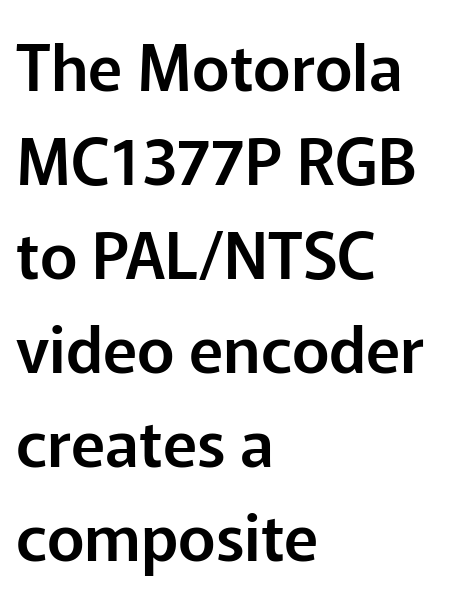
{"serif": "no", "italic": "no", "width": "normal", "stroke_contrast": "low", "x_height": "medium", "monospaced": "no", "underline": "no", "align": "left", "line_spacing": "normal", "line_spacing_ratio": 1.47, "letter_spacing": "normal", "letter_spacing_em": 0.0, "glyph_px": 64}
